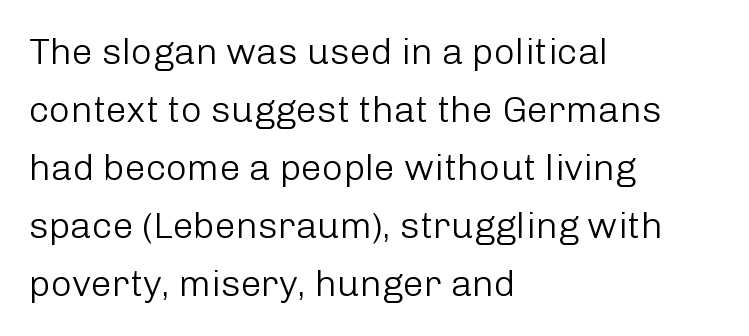
Q: Is the text bold? A: No.
Q: Is the text italic (slanted)? A: No, it is upright.
Q: Is the typeface a serif or a sans-serif typeface? A: Sans-serif.
Q: Is the text underlined? A: No.
Q: How is the paragraph aligned? A: Left-aligned.
Q: Is the spacing between letters normal or unusually wide? A: Normal.
Q: Is the spacing between lines tight, normal or loose? A: Normal.
Q: Width (condensed, normal, or wide)? A: Normal.
Q: Stroke contrast? A: Low.
Q: x-height? A: Medium.
Q: Monospaced? A: No.
